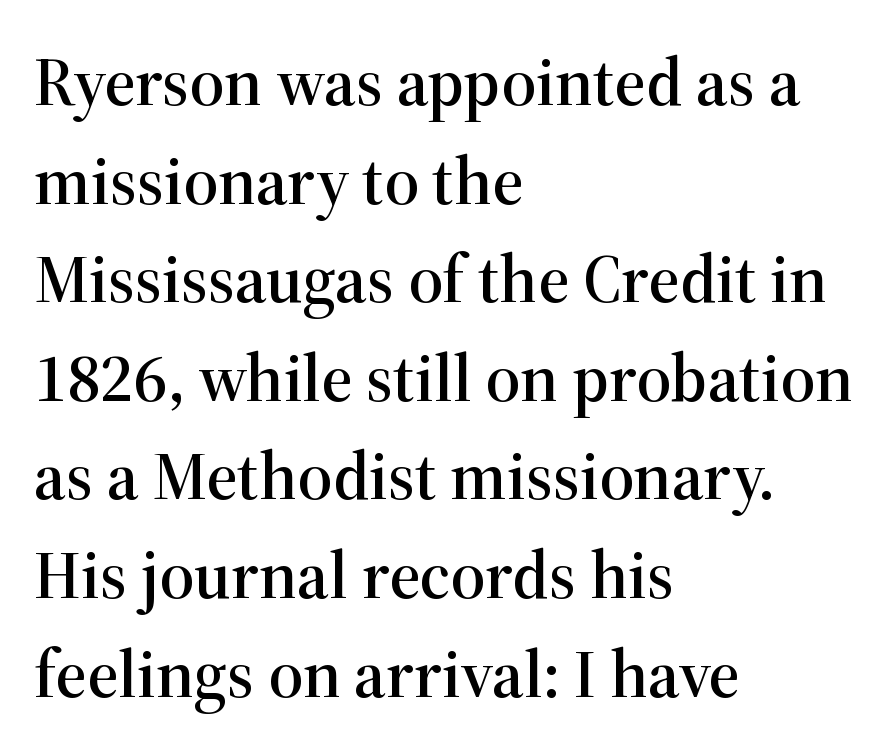
{"serif": "yes", "italic": "no", "width": "normal", "stroke_contrast": "high", "x_height": "medium", "monospaced": "no", "underline": "no", "align": "left", "line_spacing": "normal", "line_spacing_ratio": 1.45, "letter_spacing": "normal", "letter_spacing_em": 0.0, "glyph_px": 68}
